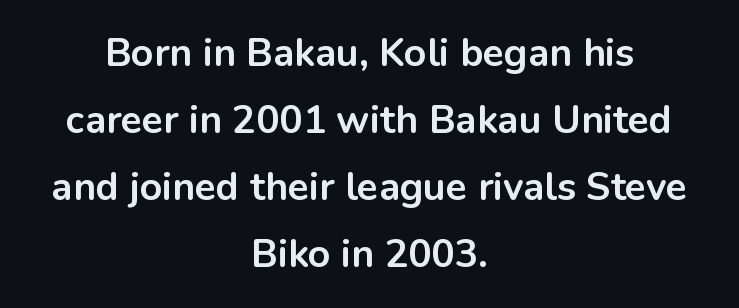
The image shows 39 px bold sans-serif type, upright; set centered, line spacing 1.72x, normal letter spacing, not underlined; low stroke contrast and a medium x-height.
